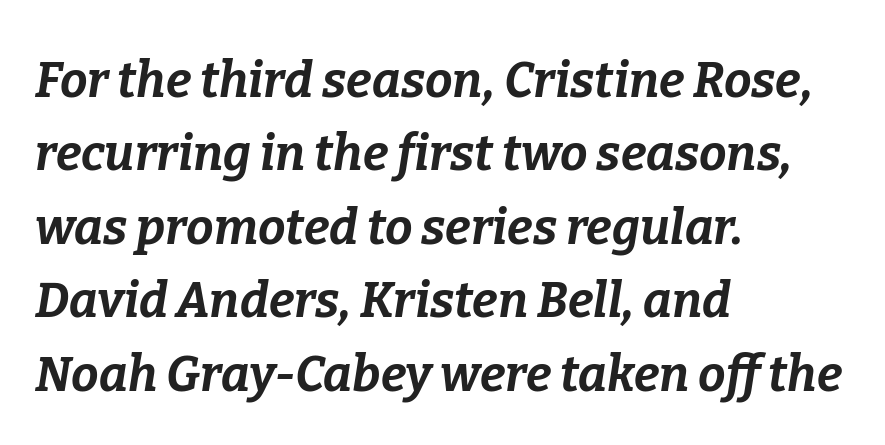
{"italic": "yes", "lean": "right", "slant_degrees": 9, "bold": "yes", "weight": "bold", "width": "normal", "stroke_contrast": "low", "x_height": "medium", "monospaced": "no", "underline": "no", "align": "left", "line_spacing": "normal", "line_spacing_ratio": 1.5, "letter_spacing": "normal", "letter_spacing_em": 0.0, "glyph_px": 49}
